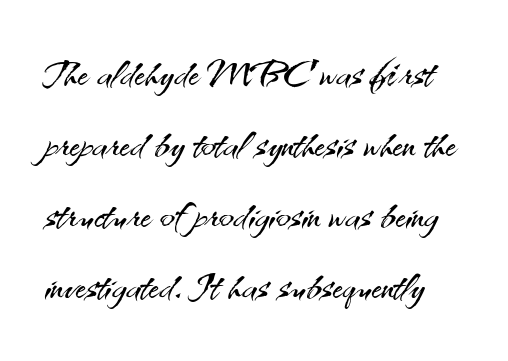
Q: Is the text bold? A: No.
Q: Is the text italic (slanted)? A: Yes.
Q: Is the typeface a serif or a sans-serif typeface? A: Sans-serif.
Q: Is the text underlined? A: No.
Q: How is the paragraph aligned? A: Left-aligned.
Q: Is the spacing between letters normal or unusually wide? A: Normal.
Q: Is the spacing between lines tight, normal or loose? A: Normal.
Q: Width (condensed, normal, or wide)? A: Normal.
Q: Stroke contrast? A: Medium.
Q: x-height? A: Small.
Q: Monospaced? A: No.
